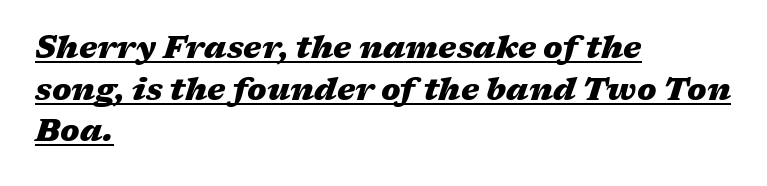
Q: Is the text bold? A: Yes.
Q: Is the text italic (slanted)? A: Yes, it leans right by about 17 degrees.
Q: Is the text underlined? A: Yes.
Q: How is the paragraph aligned? A: Left-aligned.
Q: Is the spacing between letters normal or unusually wide? A: Normal.
Q: Is the spacing between lines tight, normal or loose? A: Normal.
Q: Width (condensed, normal, or wide)? A: Wide.
Q: Stroke contrast? A: Medium.
Q: x-height? A: Medium.
Q: Monospaced? A: No.
